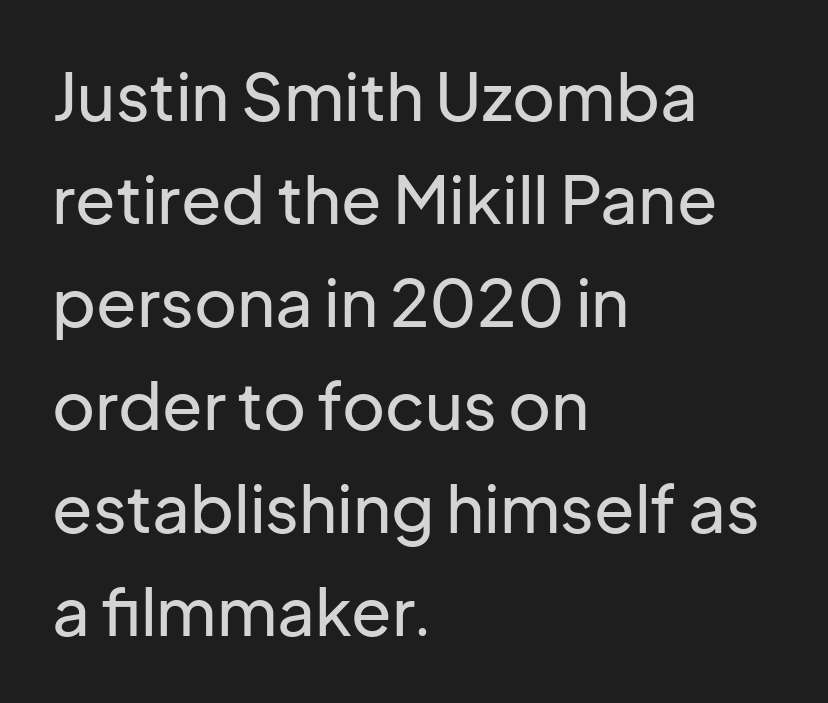
Q: Is the text italic (slanted)? A: No, it is upright.
Q: Is the typeface a serif or a sans-serif typeface? A: Sans-serif.
Q: Is the text underlined? A: No.
Q: How is the paragraph aligned? A: Left-aligned.
Q: Is the spacing between letters normal or unusually wide? A: Normal.
Q: Is the spacing between lines tight, normal or loose? A: Normal.
Q: Width (condensed, normal, or wide)? A: Normal.
Q: Stroke contrast? A: Low.
Q: x-height? A: Medium.
Q: Monospaced? A: No.
